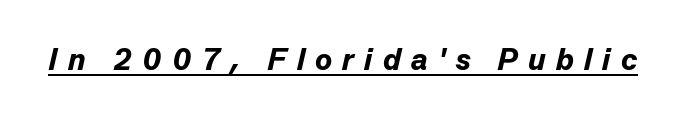
{"italic": "yes", "lean": "right", "slant_degrees": 13, "bold": "yes", "weight": "bold", "width": "normal", "stroke_contrast": "low", "x_height": "medium", "monospaced": "no", "underline": "yes", "letter_spacing": "wide", "letter_spacing_em": 0.33, "glyph_px": 31}
